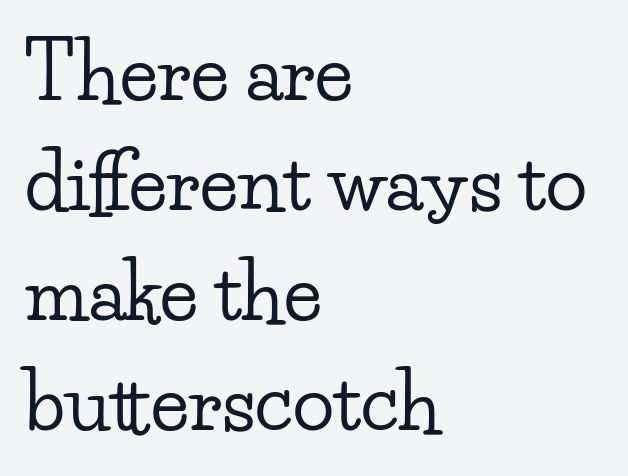
Q: Is the text italic (slanted)? A: No, it is upright.
Q: Is the typeface a serif or a sans-serif typeface? A: Serif.
Q: Is the text underlined? A: No.
Q: How is the paragraph aligned? A: Left-aligned.
Q: Is the spacing between letters normal or unusually wide? A: Normal.
Q: Is the spacing between lines tight, normal or loose? A: Normal.
Q: Width (condensed, normal, or wide)? A: Wide.
Q: Stroke contrast? A: Low.
Q: x-height? A: Small.
Q: Monospaced? A: No.
